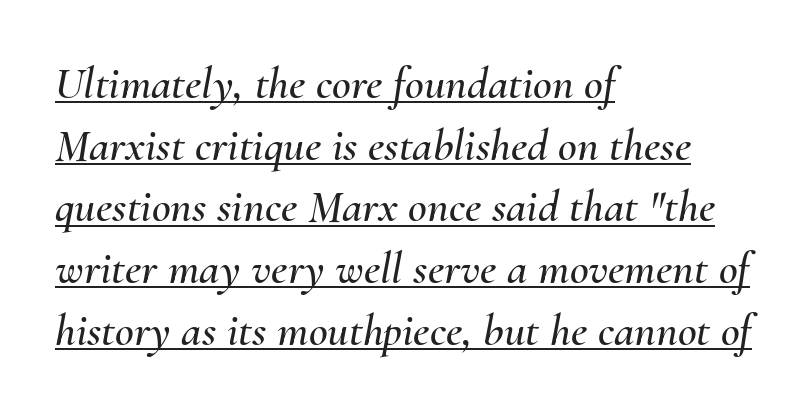
Q: Is the text italic (slanted)? A: Yes, it leans right by about 10 degrees.
Q: Is the text underlined? A: Yes.
Q: How is the paragraph aligned? A: Left-aligned.
Q: Is the spacing between letters normal or unusually wide? A: Normal.
Q: Is the spacing between lines tight, normal or loose? A: Normal.
Q: Width (condensed, normal, or wide)? A: Normal.
Q: Stroke contrast? A: Medium.
Q: x-height? A: Small.
Q: Monospaced? A: No.
